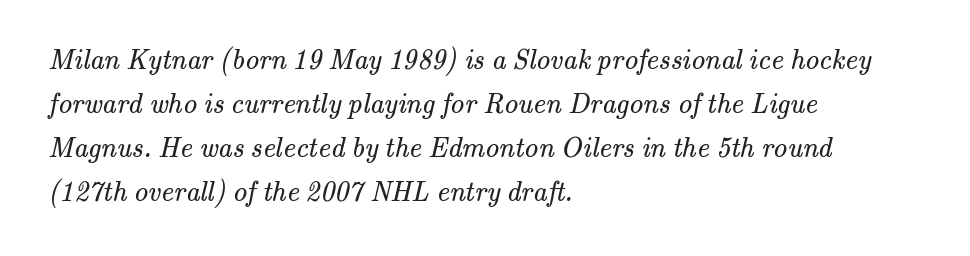
Q: Is the text bold? A: No.
Q: Is the typeface a serif or a sans-serif typeface? A: Serif.
Q: Is the text underlined? A: No.
Q: How is the paragraph aligned? A: Left-aligned.
Q: Is the spacing between letters normal or unusually wide? A: Normal.
Q: Is the spacing between lines tight, normal or loose? A: Normal.
Q: Width (condensed, normal, or wide)? A: Normal.
Q: Stroke contrast? A: Medium.
Q: x-height? A: Small.
Q: Monospaced? A: No.
